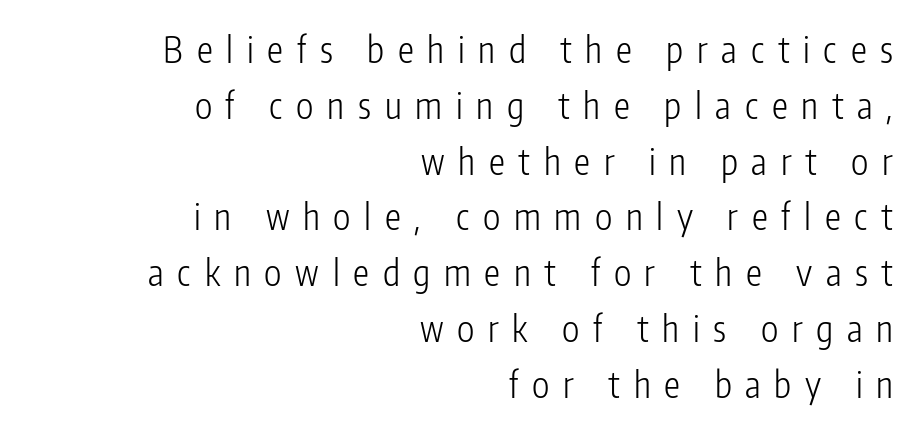
The image shows 36 px light, condensed sans-serif type, upright; set right-aligned, normal line spacing (1.55x), unusually wide letter spacing (+0.38 em), not underlined; low stroke contrast and a medium x-height.
